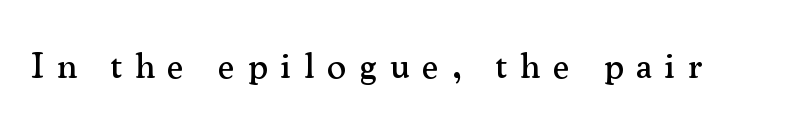
The axis of the letterforms is exactly vertical. Observe the serifs anchoring each vertical stroke in this sample. This sample has the flowing, uneven cadence of proportional lettering. Short note: letters widely spaced.
